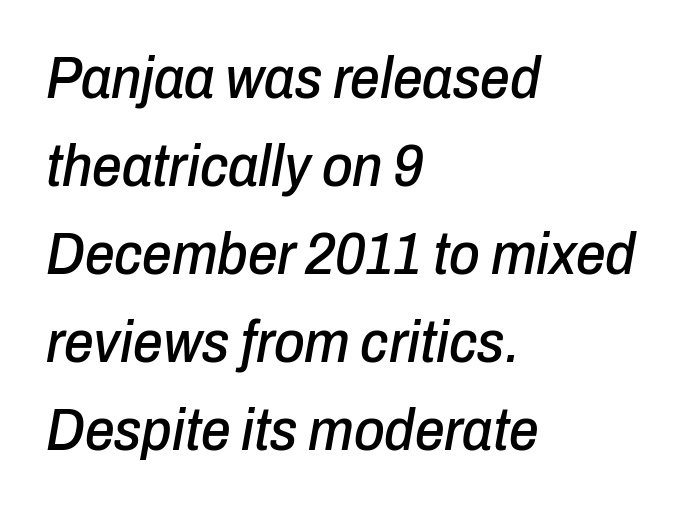
Letters rest on an invisible, unmarked baseline. Looking at the ascenders, they clearly lean. This rendering leaves character spacing at its baseline value. Short and long lines alike share a common starting point at left.
